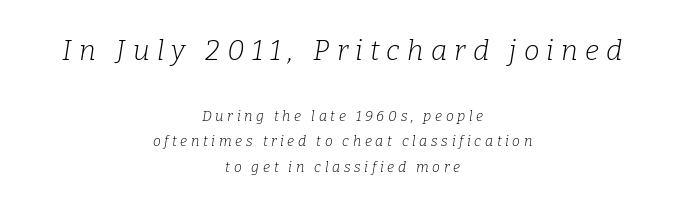
The image shows 28 px light serif type, italic (leaning right); set centered, line spacing 1.83x, unusually wide letter spacing (+0.26 em), not underlined; the first (top) block is 2.0x larger; low stroke contrast and a medium x-height.
